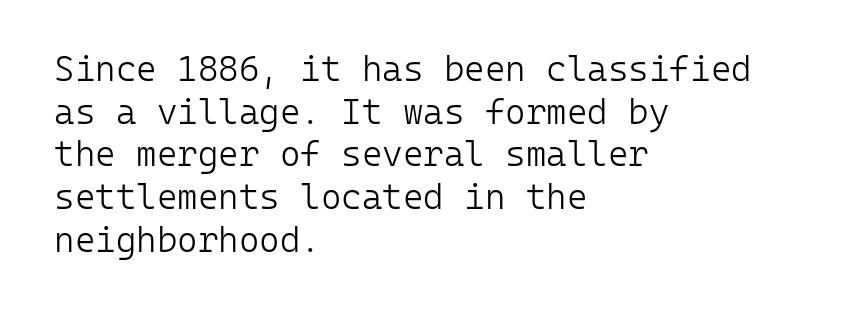
You could count columns in this text — the font is strictly monospaced. Does the type have serifs? No, each stem ends abruptly. Rule under the text: the space is simply empty. No heavy texture on the line: the type isn't bold.
